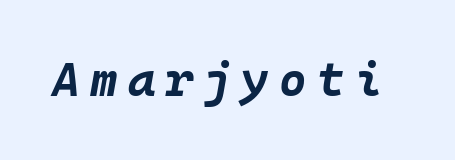
The tracking reads as deliberately expanded to a designer's eye. The letters march in equal steps, a hallmark of fixed-pitch type. Caption: bold face, heavy strokes. Rule under the text: the space is simply empty. The font's italic variant was chosen for this text.
